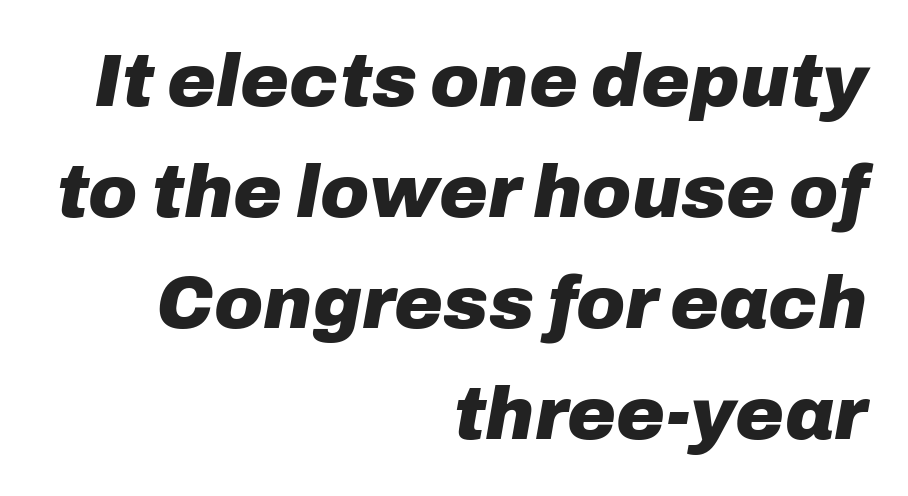
Notice how the passage keeps a crisp vertical edge on the right only. Students, note that the glyphs here touch the page at normal intervals. The area under the type is left untouched. How would I describe the line gaps? Plain and ordinary. Typesetter's note: full bold, strokes at maximum text heaviness.
